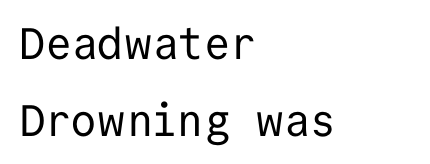
Q: Is the text bold? A: No.
Q: Is the text italic (slanted)? A: No, it is upright.
Q: Is the typeface a serif or a sans-serif typeface? A: Sans-serif.
Q: Is the text underlined? A: No.
Q: How is the paragraph aligned? A: Left-aligned.
Q: Is the spacing between letters normal or unusually wide? A: Normal.
Q: Width (condensed, normal, or wide)? A: Normal.
Q: Stroke contrast? A: Low.
Q: x-height? A: Medium.
Q: Monospaced? A: Yes.
